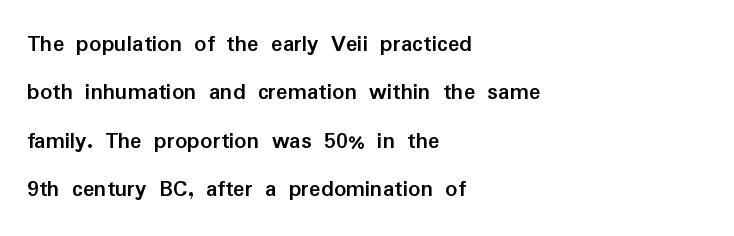
{"italic": "no", "bold": "yes", "underline": "no", "align": "left", "line_spacing": "loose", "line_spacing_ratio": 2.02, "letter_spacing": "normal", "letter_spacing_em": 0.0, "glyph_px": 24}
